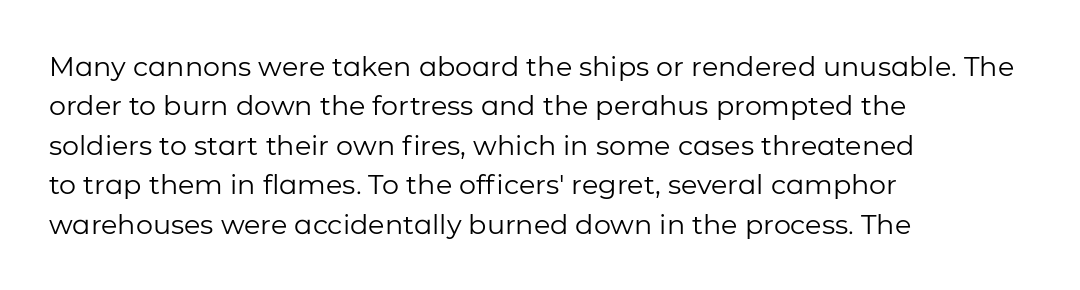
Q: Is the text bold? A: No.
Q: Is the text italic (slanted)? A: No, it is upright.
Q: Is the text underlined? A: No.
Q: How is the paragraph aligned? A: Left-aligned.
Q: Is the spacing between letters normal or unusually wide? A: Normal.
Q: Is the spacing between lines tight, normal or loose? A: Normal.
